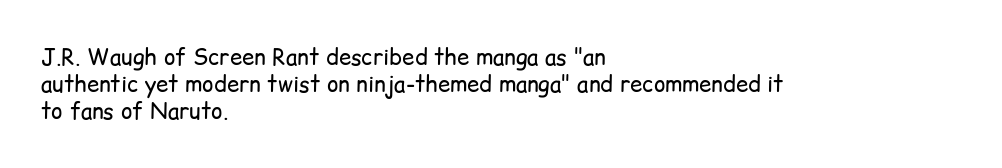
Honestly, the letter spacing is just normal — you wouldn't notice it. A student would call this left alignment; a typographer would say flush left, rag right. The font sits on the lighter half of the weight spectrum, regular included. Just letters on the line, the space beneath them empty.
